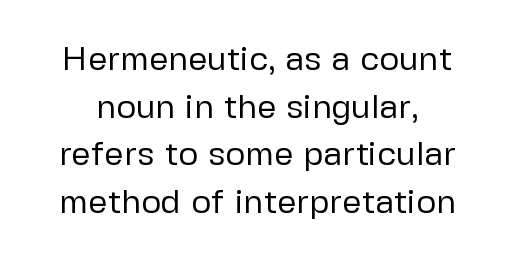
Q: Is the text bold? A: No.
Q: Is the text italic (slanted)? A: No, it is upright.
Q: Is the typeface a serif or a sans-serif typeface? A: Sans-serif.
Q: Is the text underlined? A: No.
Q: Is the spacing between letters normal or unusually wide? A: Normal.
Q: Is the spacing between lines tight, normal or loose? A: Normal.
Q: Width (condensed, normal, or wide)? A: Normal.
Q: Stroke contrast? A: Low.
Q: x-height? A: Medium.
Q: Monospaced? A: No.
